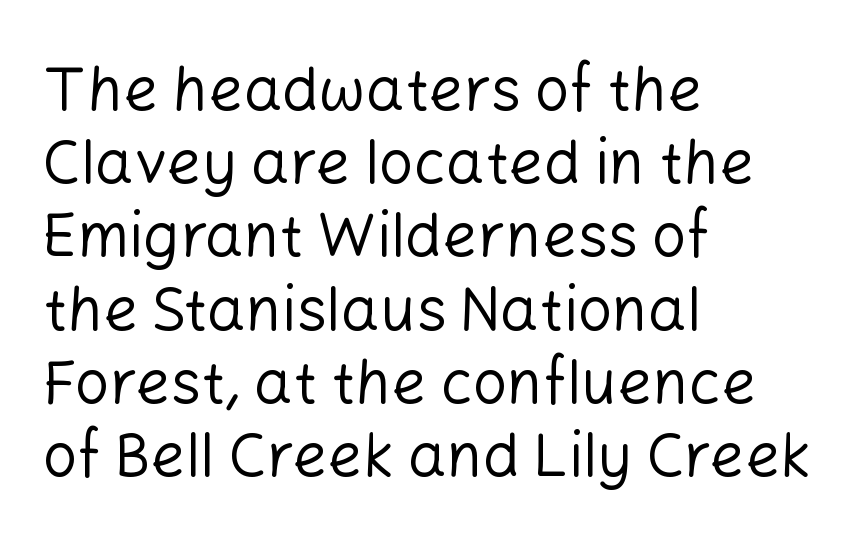
Q: Is the text bold? A: No.
Q: Is the text italic (slanted)? A: No, it is upright.
Q: Is the typeface a serif or a sans-serif typeface? A: Sans-serif.
Q: Is the text underlined? A: No.
Q: How is the paragraph aligned? A: Left-aligned.
Q: Is the spacing between letters normal or unusually wide? A: Normal.
Q: Width (condensed, normal, or wide)? A: Normal.
Q: Stroke contrast? A: Low.
Q: x-height? A: Medium.
Q: Monospaced? A: No.
